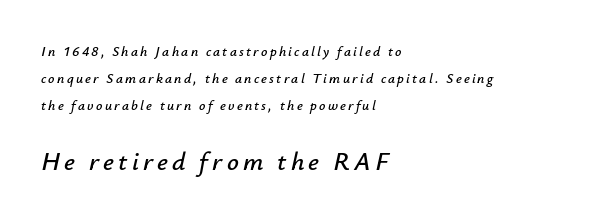
The second block has been scaled up relative to the first. Style check: oblique. Teacher's note: observe the even left margin — that is flush-left alignment. You could fit nearly another row in the gap between these rows. Type without underlining.
